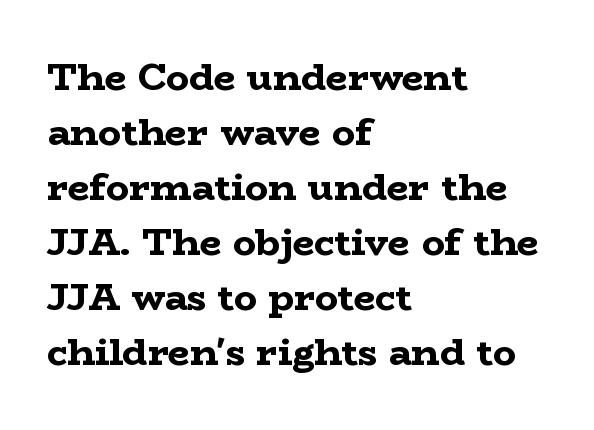
The image shows 38 px bold, wide serif type, upright; set left-aligned, normal line spacing (1.45x), normal letter spacing, not underlined; low stroke contrast and a medium x-height.
